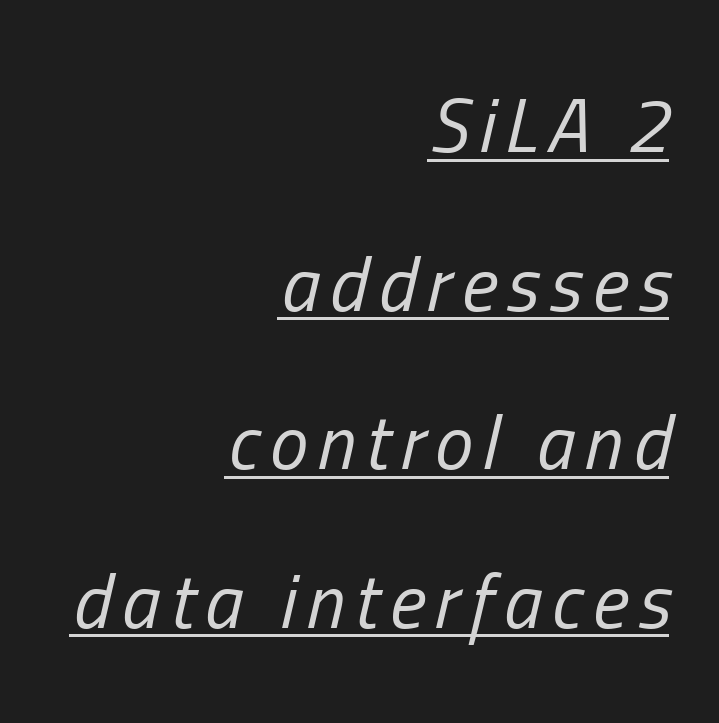
The image shows 77 px regular-weight, condensed type, italic (leaning right); set right-aligned, loose line spacing (2.06x), underlined; low stroke contrast and a medium x-height.
